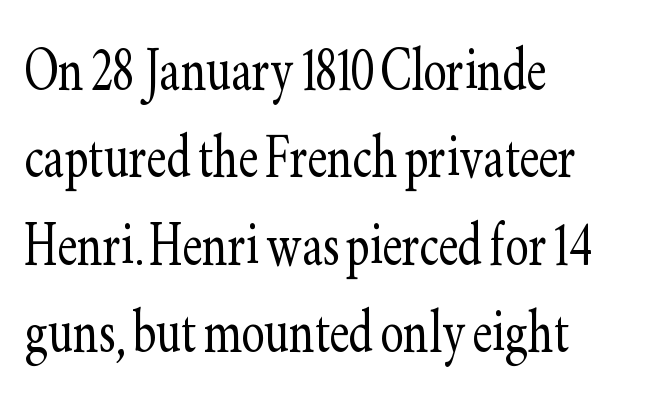
Q: Is the text bold? A: No.
Q: Is the text italic (slanted)? A: No, it is upright.
Q: Is the typeface a serif or a sans-serif typeface? A: Serif.
Q: Is the text underlined? A: No.
Q: How is the paragraph aligned? A: Left-aligned.
Q: Is the spacing between letters normal or unusually wide? A: Normal.
Q: Is the spacing between lines tight, normal or loose? A: Normal.
Q: Width (condensed, normal, or wide)? A: Condensed.
Q: Stroke contrast? A: Low.
Q: x-height? A: Small.
Q: Monospaced? A: No.
